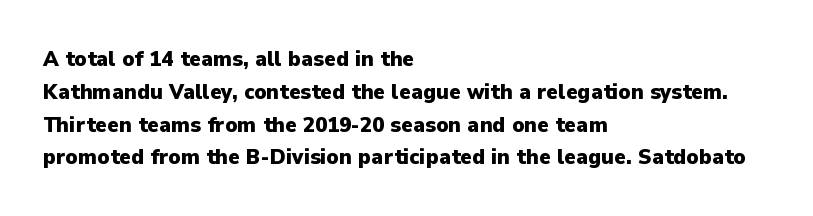
Q: Is the text bold? A: Yes.
Q: Is the text italic (slanted)? A: No, it is upright.
Q: Is the text underlined? A: No.
Q: How is the paragraph aligned? A: Left-aligned.
Q: Is the spacing between letters normal or unusually wide? A: Normal.
Q: Is the spacing between lines tight, normal or loose? A: Normal.
